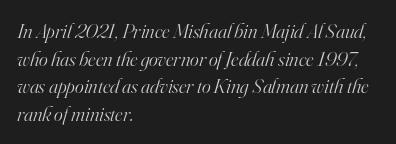
{"italic": "yes", "lean": "right", "slant_degrees": 16, "bold": "no", "underline": "no", "align": "left", "line_spacing": "normal", "line_spacing_ratio": 1.31, "letter_spacing": "normal", "letter_spacing_em": 0.0, "glyph_px": 21}
